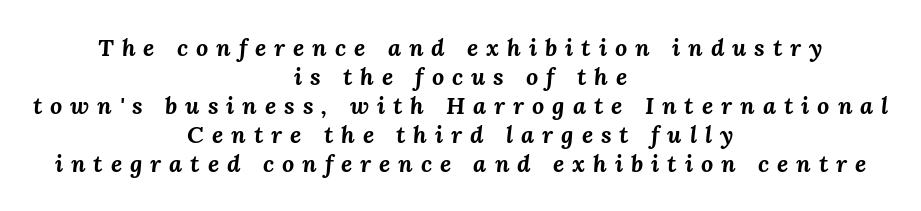
The image shows 24 px bold type, italic (leaning right); set centered, line spacing 1.21x, unusually wide letter spacing (+0.33 em), not underlined.
